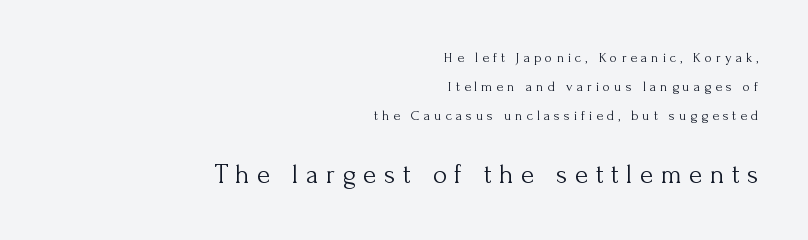
The image shows 27 px text type, upright; set right-aligned, loose line spacing (2.07x), unusually wide letter spacing (+0.28 em), not underlined; the second (bottom) block is 1.93x larger.
